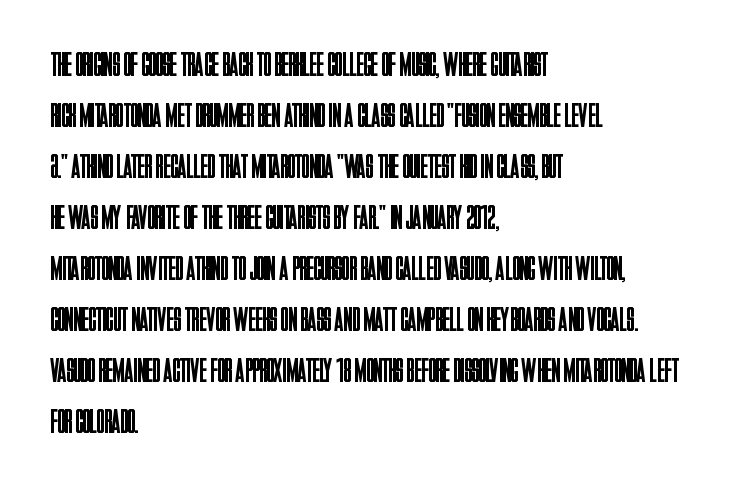
The image shows 34 px regular-weight, condensed sans-serif type, upright; set left-aligned, normal line spacing (1.5x), normal letter spacing, not underlined; low stroke contrast and a large x-height.
